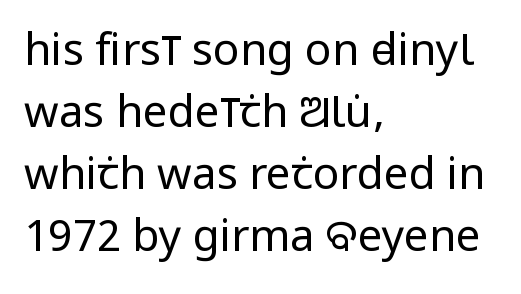
Stroke thickness stays within the range of a standard reading face or lighter. The rendering shows plain stroke endings on the letterforms — a sans-serif design. Tracking value appears to be zero — textbook default spacing. Whoever set this chose a conventional vertical rhythm. Honestly, there is no underline to notice here at all. The font's upright variant was chosen for this text.
